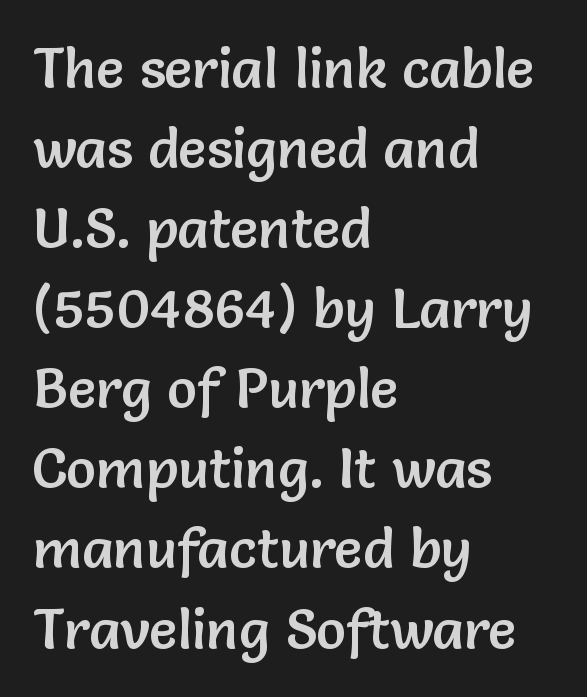
The image shows 56 px sans-serif type, upright; set left-aligned, normal line spacing (1.43x), normal letter spacing, not underlined; low stroke contrast and a medium x-height.
